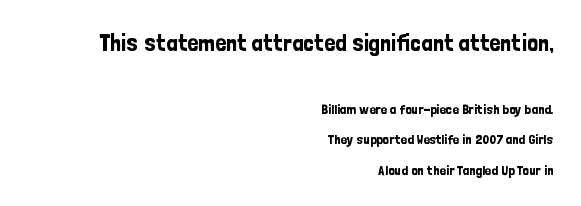
{"italic": "no", "underline": "no", "align": "right", "line_spacing": "loose", "line_spacing_ratio": 2.18, "letter_spacing": "normal", "letter_spacing_em": 0.0, "larger_block": "first", "size_ratio": 1.71, "glyph_px": 24}
